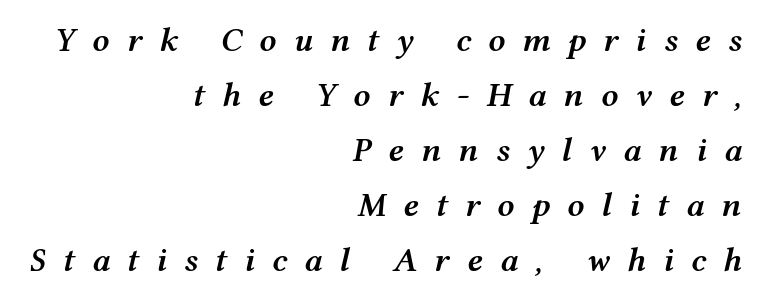
The image shows 34 px semibold, wide type, italic (leaning right); set right-aligned, normal line spacing (1.62x), unusually wide letter spacing (+0.5 em), not underlined; medium stroke contrast and a medium x-height.
